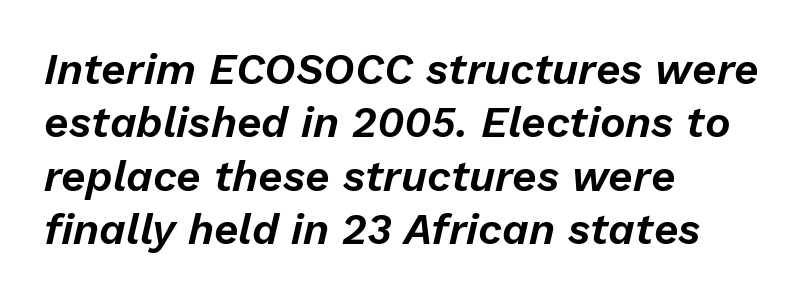
Varying glyph widths throughout — classic text-font behaviour. Plain, unruled lines of type. If you drew a line through each stem, it would be angled. Short note: letters normally spaced. Horizontally, the lines are justified to the leading edge only.
